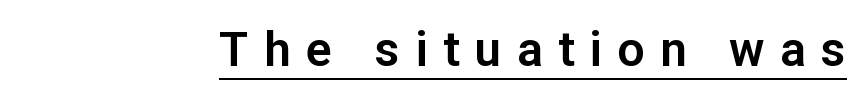
Caption: expanded tracking, letters set apart. Posture: vertical. The face used here appears with an underline applied. These lines are rendered in a variable-pitch font. Type style note: lacks serifs.
